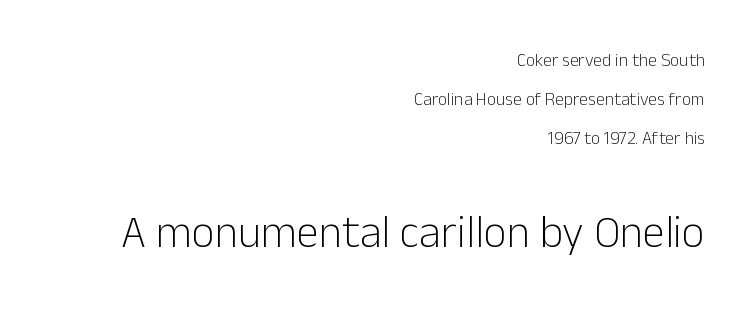
The image shows 45 px light sans-serif type, upright; set right-aligned, loose line spacing (2.18x), normal letter spacing, not underlined; the second (bottom) block is 2.5x larger; low stroke contrast and a medium x-height.
